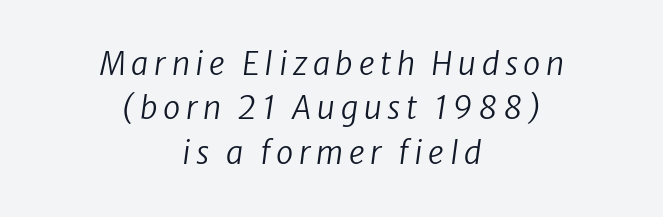
Q: Is the text bold? A: No.
Q: Is the typeface a serif or a sans-serif typeface? A: Sans-serif.
Q: Is the text underlined? A: No.
Q: How is the paragraph aligned? A: Centered.
Q: Is the spacing between lines tight, normal or loose? A: Normal.
Q: Width (condensed, normal, or wide)? A: Normal.
Q: Stroke contrast? A: Low.
Q: x-height? A: Medium.
Q: Monospaced? A: No.
